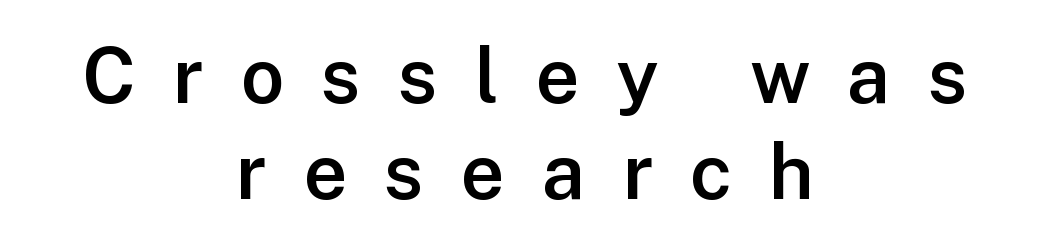
Words appear elongated and porous because spacing is wide. Do the letters lean? They stand straight. Grotesque or geometric, the face here clearly has no serifs. A semibold gives these letters moderate extra thickness, short of bold. Words float on clear page, feet unadorned. Note the varied advance widths — an 'i' is clearly narrower than an 'm'.
